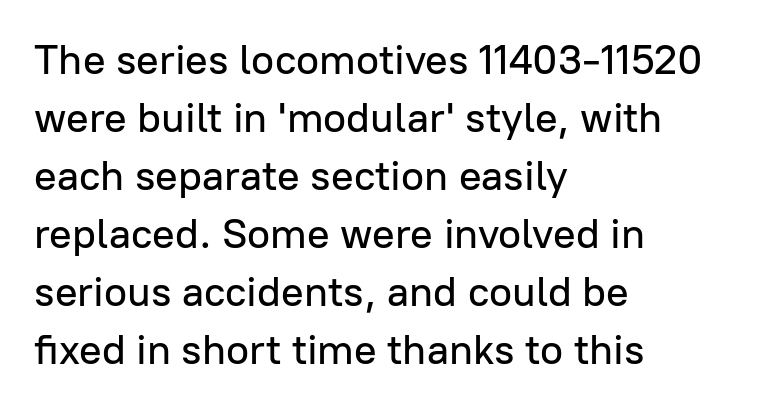
The image shows 42 px sans-serif type, upright; set left-aligned, normal line spacing (1.38x), normal letter spacing, not underlined; low stroke contrast and a medium x-height.
